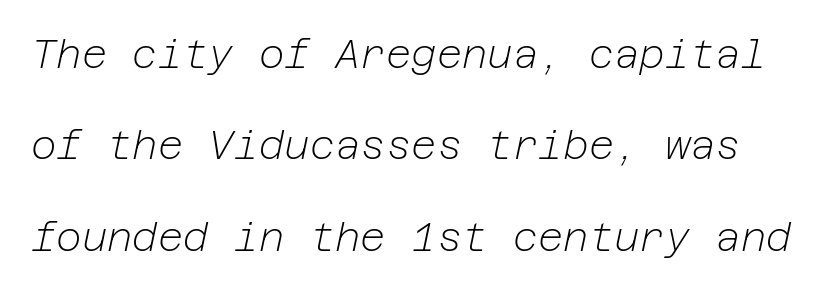
Nothing unusual about the tracking: characters are spaced as the font intends. Whoever set this chose breathing room over compactness in the vertical rhythm. Each stroke keeps to a modest, everyday thickness or less. You can tell it's italic because the verticals aren't actually vertical. The string is rendered with underlining switched off.
